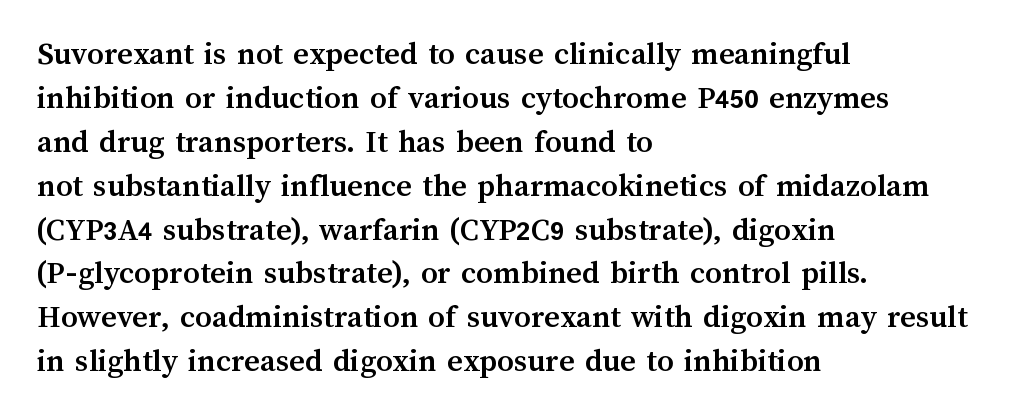
What weight is shown? A full bold with thick strokes. Interline gaps are of average width in this sample. Characters remain perfectly vertical along every line. There is no visible air inserted between adjacent glyphs. These lines are rendered in a variable-pitch font. The passage is arranged the way most books set body copy — flush left.
